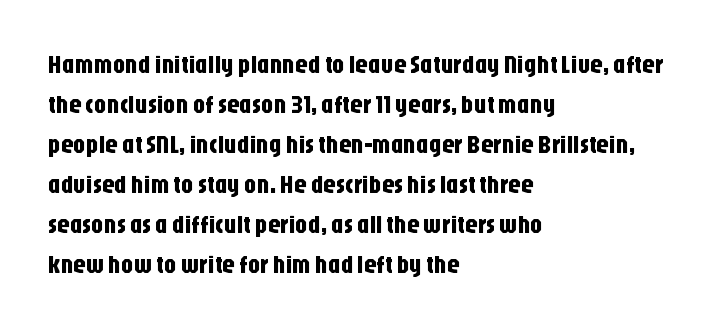
Q: Is the text italic (slanted)? A: No, it is upright.
Q: Is the text underlined? A: No.
Q: How is the paragraph aligned? A: Left-aligned.
Q: Is the spacing between letters normal or unusually wide? A: Normal.
Q: Is the spacing between lines tight, normal or loose? A: Normal.
